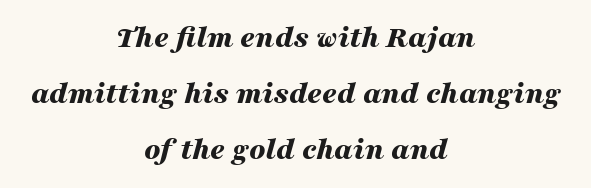
Is the type slanted? Yes — the strokes lean at a clear angle. Default kerning and tracking; the words read as compact shapes. Varying glyph widths throughout — classic text-font behaviour. Glance below the letters and you will spot only blank space. Typesetter's note: full bold, strokes at maximum text heaviness.
